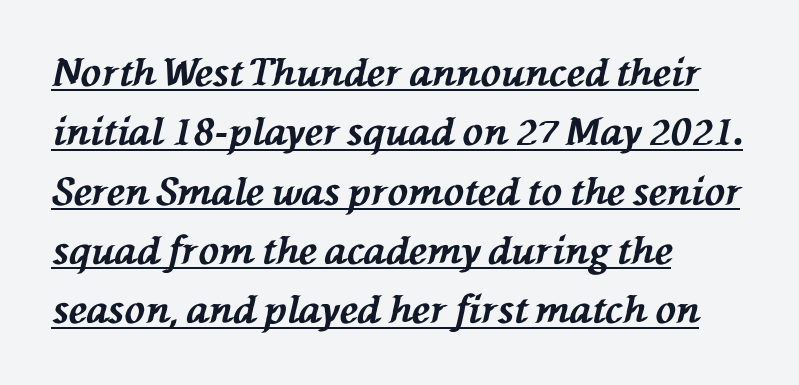
{"italic": "yes", "lean": "left", "slant_degrees": 76, "bold": "yes", "weight": "bold", "width": "normal", "stroke_contrast": "medium", "x_height": "medium", "monospaced": "no", "underline": "yes", "align": "left", "line_spacing": "normal", "line_spacing_ratio": 1.56, "letter_spacing": "normal", "letter_spacing_em": 0.0, "glyph_px": 38}
